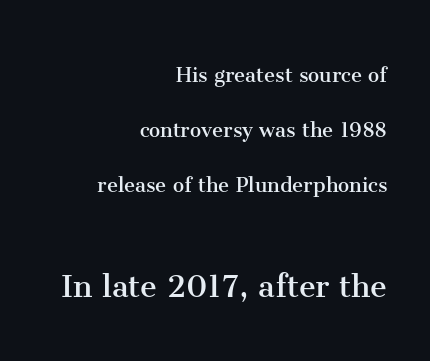
Q: Is the text bold? A: No.
Q: Is the text italic (slanted)? A: No, it is upright.
Q: Is the typeface a serif or a sans-serif typeface? A: Serif.
Q: Is the text underlined? A: No.
Q: How is the paragraph aligned? A: Right-aligned.
Q: Is the spacing between letters normal or unusually wide? A: Normal.
Q: Is the spacing between lines tight, normal or loose? A: Loose.
Q: Which block of text is set in a larger size, the first (top) or the second (bottom)? A: The second (bottom) one.
Q: Width (condensed, normal, or wide)? A: Normal.
Q: Stroke contrast? A: Medium.
Q: x-height? A: Medium.
Q: Monospaced? A: No.
